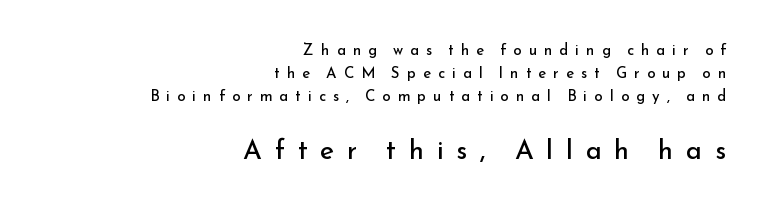
Substantial extra tracking has been applied to these lines. Each new line begins a customary step beneath the previous one. Bare-footed words on every line. Is the block centered? No — it sits flush against the right margin.
